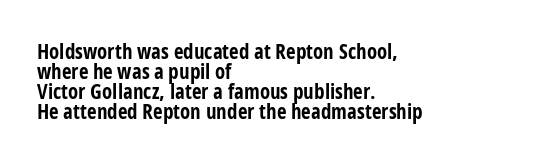
{"italic": "no", "bold": "yes", "underline": "no", "align": "left", "line_spacing": "tight", "line_spacing_ratio": 0.96, "letter_spacing": "normal", "letter_spacing_em": 0.0, "glyph_px": 21}
